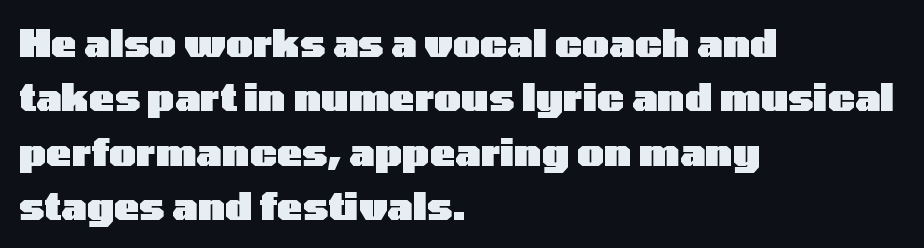
Vertical spacing — default. The letters advance in unequal steps, a hallmark of proportional type. Honestly, the letter spacing is just normal — you wouldn't notice it. Descenders hang freely into open space. Layout note: lines flush left. Set as a true bold cut, around the 700 mark.
